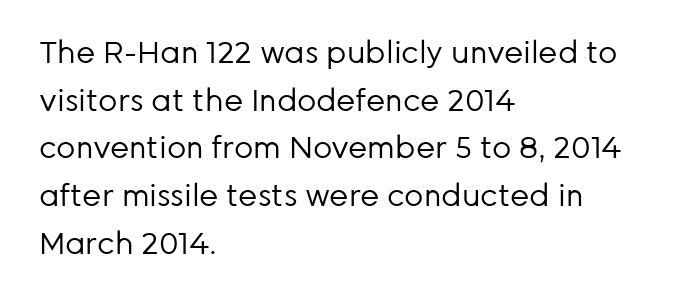
The setting favours the left margin, as ordinary paragraphs usually do. Proportional: the letters do not fall into vertical columns. Italic? Not at all — the glyphs are vertical. You could call the tracking neutral — neither tight nor loose. Weight: regular or lighter. Plain, unruled lines of type.
